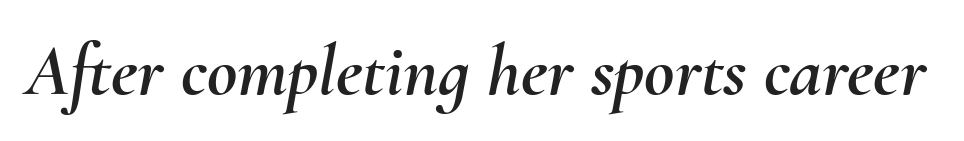
Q: Is the text italic (slanted)? A: Yes, it leans right by about 10 degrees.
Q: Is the text underlined? A: No.
Q: Is the spacing between letters normal or unusually wide? A: Normal.
Q: Width (condensed, normal, or wide)? A: Normal.
Q: Stroke contrast? A: Medium.
Q: x-height? A: Small.
Q: Monospaced? A: No.
